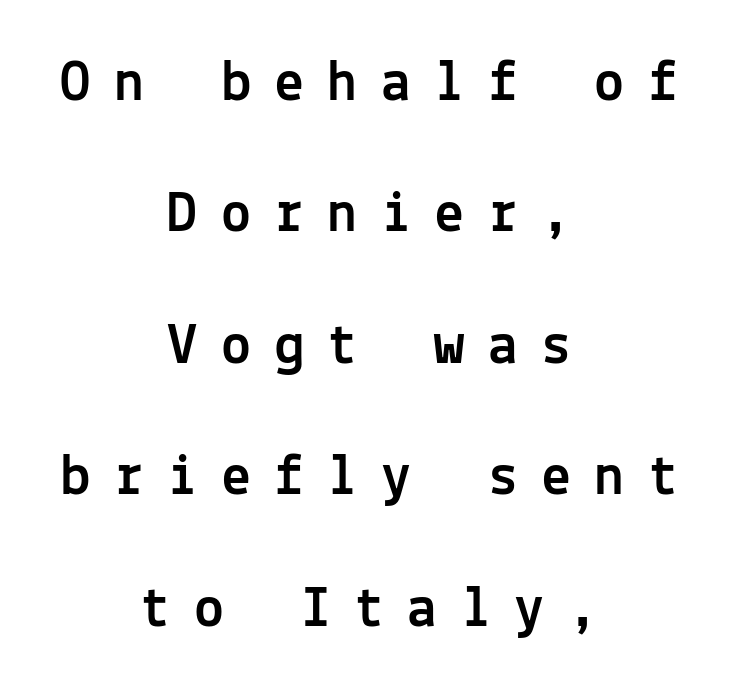
The image shows 60 px sans-serif type, upright, monospaced; set centered, loose line spacing (2.19x), unusually wide letter spacing (+0.39 em), not underlined; a medium x-height.
